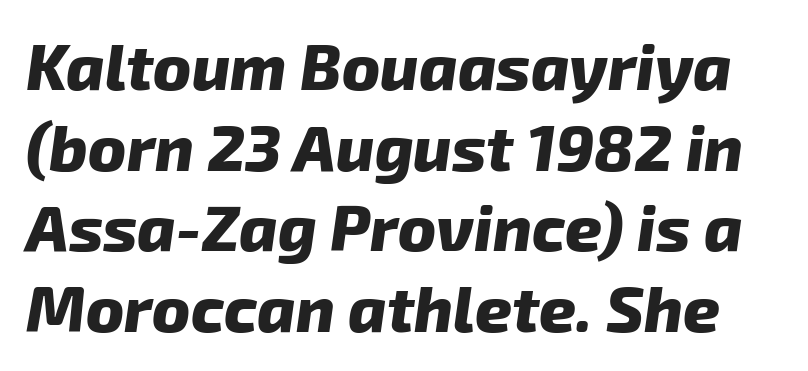
Q: Is the text bold? A: Yes.
Q: Is the text italic (slanted)? A: Yes, it leans right by about 8 degrees.
Q: Is the text underlined? A: No.
Q: Is the spacing between letters normal or unusually wide? A: Normal.
Q: Is the spacing between lines tight, normal or loose? A: Normal.
Q: Width (condensed, normal, or wide)? A: Normal.
Q: Stroke contrast? A: Low.
Q: x-height? A: Medium.
Q: Monospaced? A: No.
